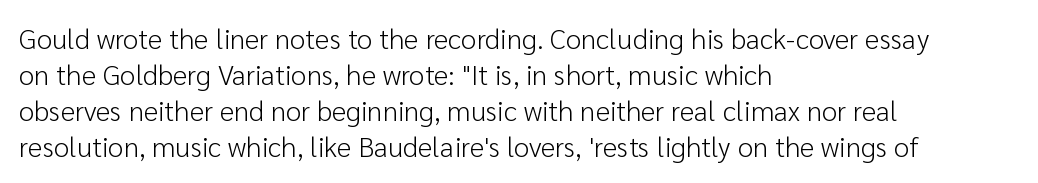
Q: Is the text bold? A: No.
Q: Is the text italic (slanted)? A: No, it is upright.
Q: Is the typeface a serif or a sans-serif typeface? A: Sans-serif.
Q: Is the text underlined? A: No.
Q: How is the paragraph aligned? A: Left-aligned.
Q: Is the spacing between letters normal or unusually wide? A: Normal.
Q: Is the spacing between lines tight, normal or loose? A: Normal.
Q: Width (condensed, normal, or wide)? A: Normal.
Q: Stroke contrast? A: Low.
Q: x-height? A: Medium.
Q: Monospaced? A: No.
